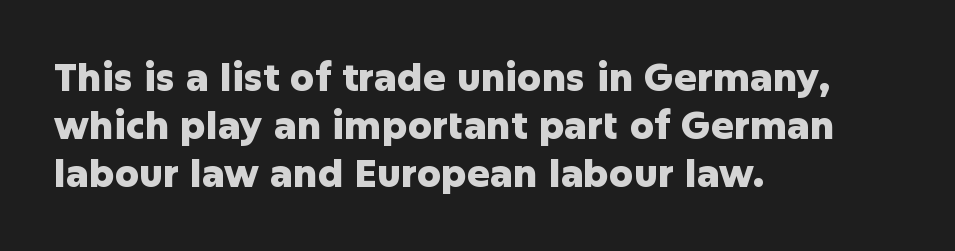
{"serif": "no", "italic": "no", "bold": "yes", "weight": "heavy", "width": "normal", "stroke_contrast": "low", "x_height": "medium", "monospaced": "no", "underline": "no", "align": "left", "line_spacing": "normal", "line_spacing_ratio": 1.26, "letter_spacing": "normal", "letter_spacing_em": 0.0, "glyph_px": 38}
